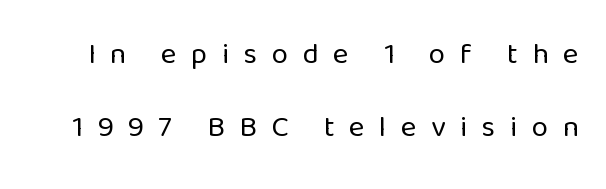
Q: Is the text bold? A: No.
Q: Is the text italic (slanted)? A: No, it is upright.
Q: Is the typeface a serif or a sans-serif typeface? A: Sans-serif.
Q: Is the text underlined? A: No.
Q: Is the spacing between letters normal or unusually wide? A: Unusually wide.
Q: Is the spacing between lines tight, normal or loose? A: Loose.
Q: Width (condensed, normal, or wide)? A: Normal.
Q: Stroke contrast? A: Low.
Q: x-height? A: Medium.
Q: Monospaced? A: No.
